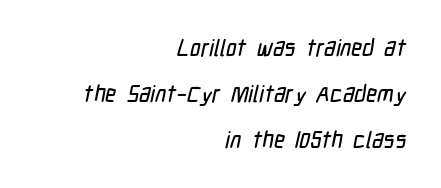
Summary of vertical rhythm: relaxed, with wide interline spacing. The area under the type is left untouched. What stands out about the letter spacing? Nothing — it is the standard amount. Which margin do the lines hug? The right one — the left edge is uneven.
